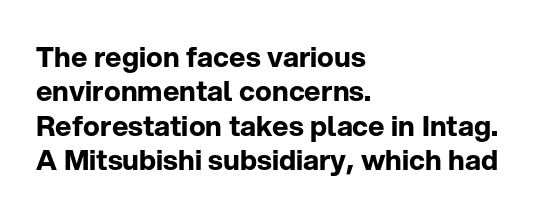
Look at the stroke-to-counter ratio: heavy, a bold. One-word summary of the alignment: left. Is the letter spacing exaggerated? No — it looks like the ordinary default. Look at the bottom of the vertical strokes: they stop flat, with no serifs.
